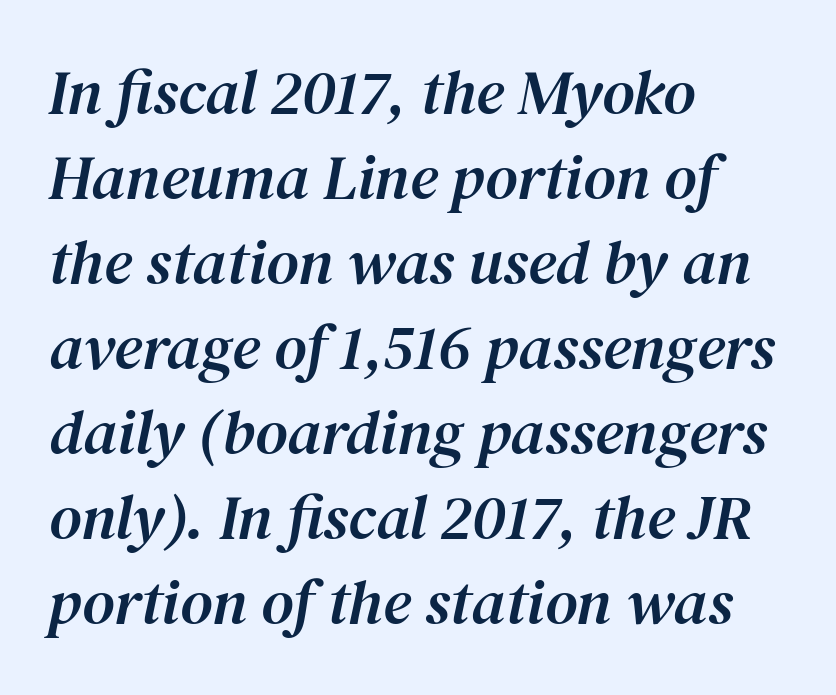
{"serif": "yes", "italic": "yes", "lean": "right", "slant_degrees": 12, "width": "normal", "stroke_contrast": "medium", "x_height": "medium", "monospaced": "no", "underline": "no", "align": "left", "line_spacing": "normal", "line_spacing_ratio": 1.35, "letter_spacing": "normal", "letter_spacing_em": 0.0, "glyph_px": 63}
